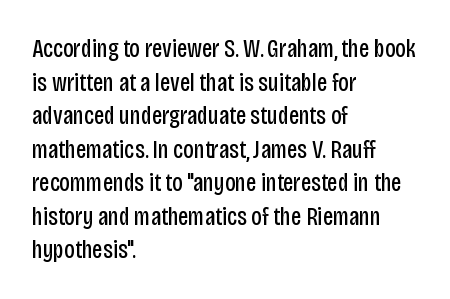
The image shows 26 px text type, upright; set left-aligned, normal line spacing (1.29x), normal letter spacing, not underlined.
